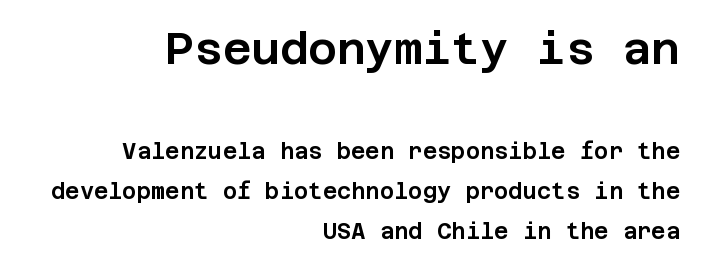
The letters stand upright; this is a roman face. Descenders are the only things crossing below the line. Each line ends at the same right margin while the left side varies. Type size steps down from the first block to the second. Default kerning and tracking; the words read as compact shapes.
